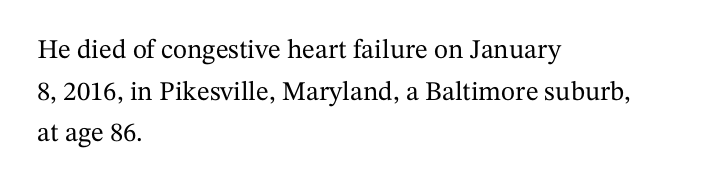
{"italic": "no", "underline": "no", "align": "left", "line_spacing": "normal", "line_spacing_ratio": 1.54, "letter_spacing": "normal", "letter_spacing_em": 0.0, "glyph_px": 27}
